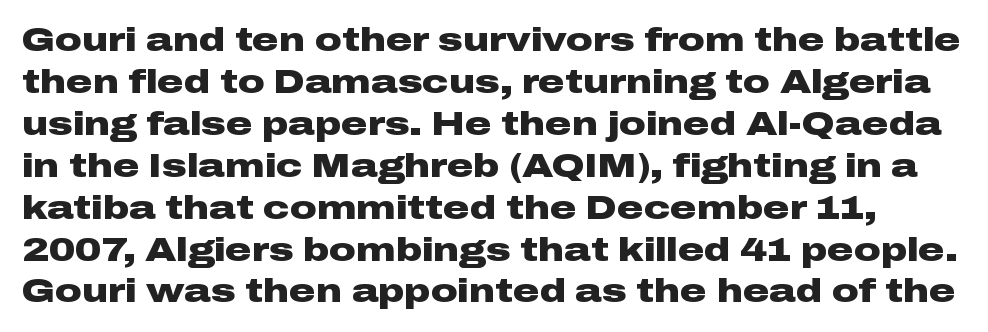
Q: Is the text bold? A: Yes.
Q: Is the text italic (slanted)? A: No, it is upright.
Q: Is the typeface a serif or a sans-serif typeface? A: Sans-serif.
Q: Is the text underlined? A: No.
Q: Is the spacing between letters normal or unusually wide? A: Normal.
Q: Is the spacing between lines tight, normal or loose? A: Normal.
Q: Width (condensed, normal, or wide)? A: Wide.
Q: Stroke contrast? A: Low.
Q: x-height? A: Medium.
Q: Monospaced? A: No.
